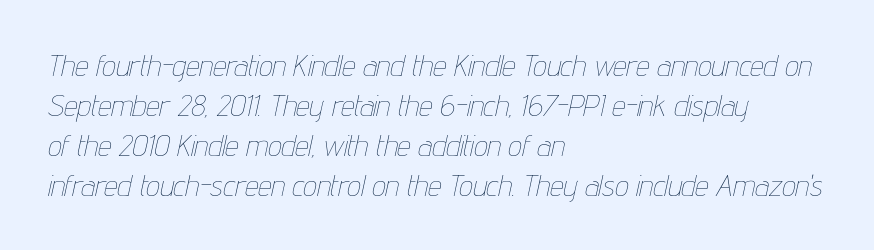
Q: Is the text bold? A: No.
Q: Is the text italic (slanted)? A: Yes, it leans right by about 12 degrees.
Q: Is the text underlined? A: No.
Q: How is the paragraph aligned? A: Left-aligned.
Q: Is the spacing between letters normal or unusually wide? A: Normal.
Q: Is the spacing between lines tight, normal or loose? A: Normal.
Q: Width (condensed, normal, or wide)? A: Condensed.
Q: Stroke contrast? A: Low.
Q: x-height? A: Medium.
Q: Monospaced? A: No.
